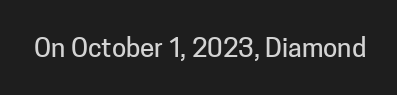
The image shows 26 px text type, upright; set normal letter spacing, not underlined.
